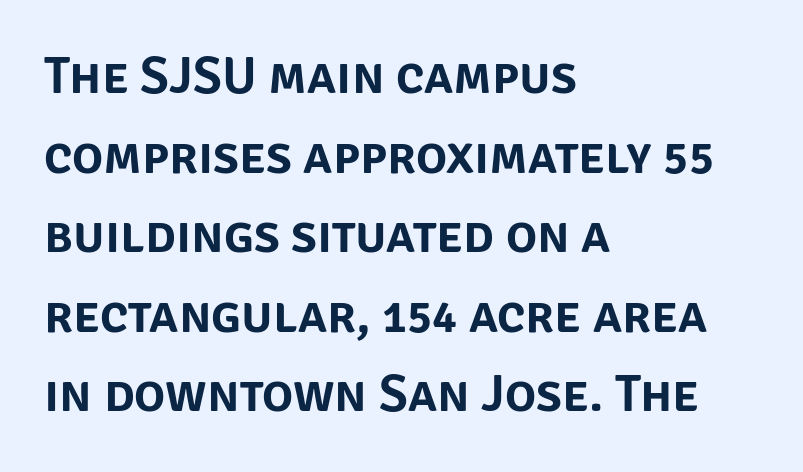
{"serif": "no", "italic": "no", "width": "normal", "stroke_contrast": "low", "x_height": "large", "monospaced": "no", "underline": "no", "align": "left", "line_spacing": "normal", "line_spacing_ratio": 1.53, "letter_spacing": "normal", "letter_spacing_em": 0.0, "glyph_px": 52}
